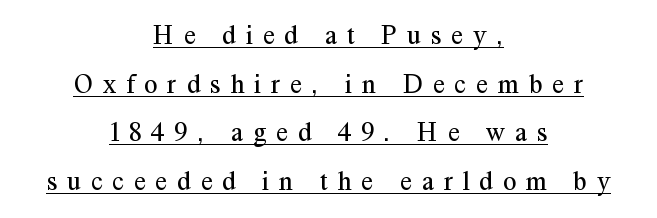
Q: Is the text bold? A: No.
Q: Is the text italic (slanted)? A: No, it is upright.
Q: Is the text underlined? A: Yes.
Q: How is the paragraph aligned? A: Centered.
Q: Is the spacing between letters normal or unusually wide? A: Unusually wide.
